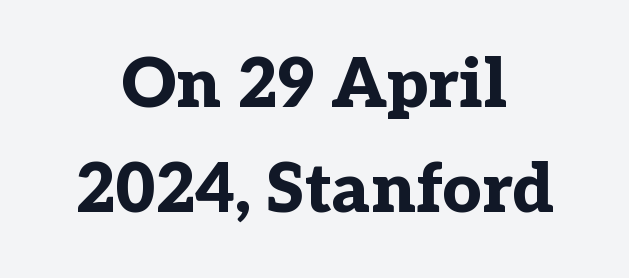
The image shows 68 px bold serif type, upright; set centered, normal line spacing (1.54x), normal letter spacing, not underlined; low stroke contrast and a medium x-height.
